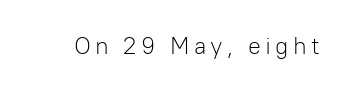
The image shows 24 px text type, upright; set not underlined.
